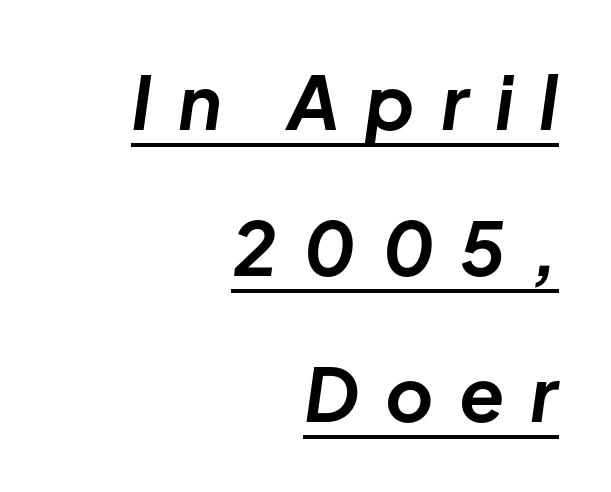
The image shows 74 px bold type, italic (leaning right); set right-aligned, loose line spacing (1.97x), unusually wide letter spacing (+0.35 em), underlined; low stroke contrast and a medium x-height.
